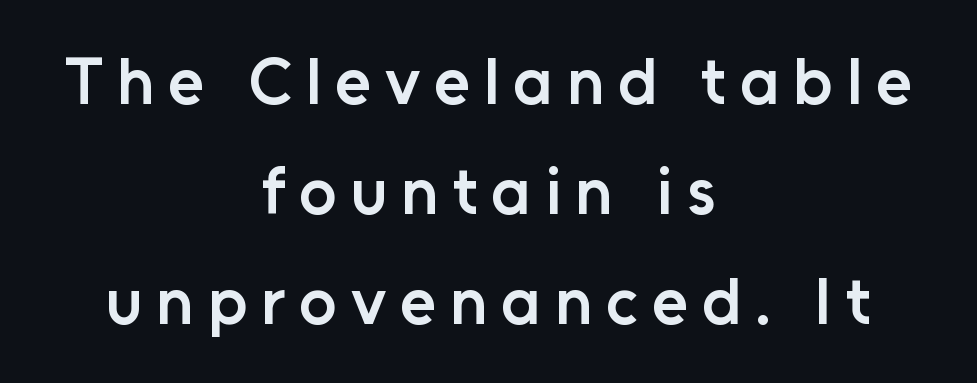
{"serif": "no", "italic": "no", "bold": "semi", "weight": "semibold", "width": "normal", "stroke_contrast": "low", "x_height": "medium", "monospaced": "no", "underline": "no", "align": "center", "line_spacing": "normal", "line_spacing_ratio": 1.67, "letter_spacing": "wide", "letter_spacing_em": 0.21, "glyph_px": 66}
